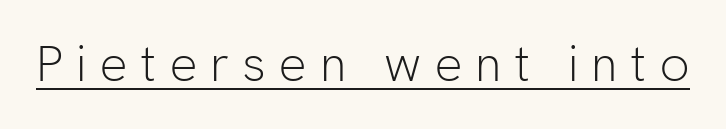
{"serif": "no", "italic": "no", "bold": "no", "weight": "light", "width": "normal", "stroke_contrast": "low", "x_height": "medium", "monospaced": "no", "underline": "yes", "letter_spacing": "wide", "letter_spacing_em": 0.25, "glyph_px": 50}
